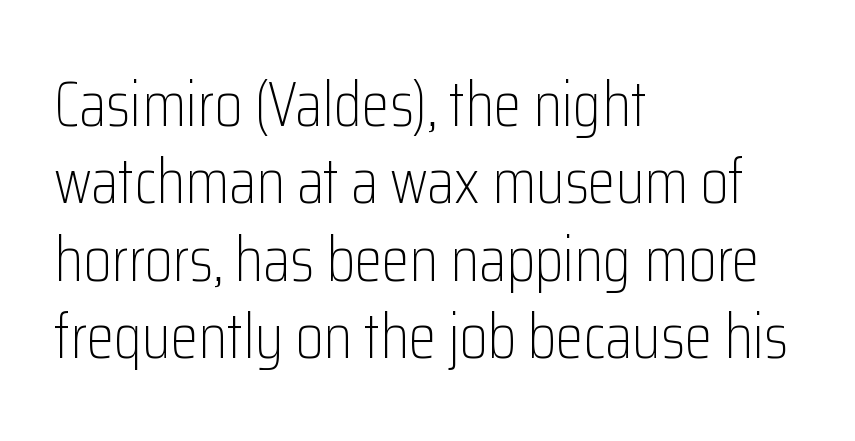
The image shows 63 px light, condensed sans-serif type, upright; set left-aligned, line spacing 1.23x, normal letter spacing, not underlined; low stroke contrast and a medium x-height.
